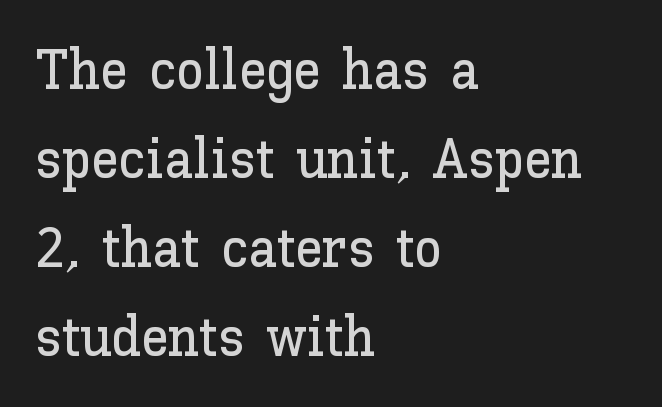
The image shows 56 px text type, upright; set left-aligned, normal line spacing (1.59x), normal letter spacing, not underlined; low stroke contrast and a medium x-height.
